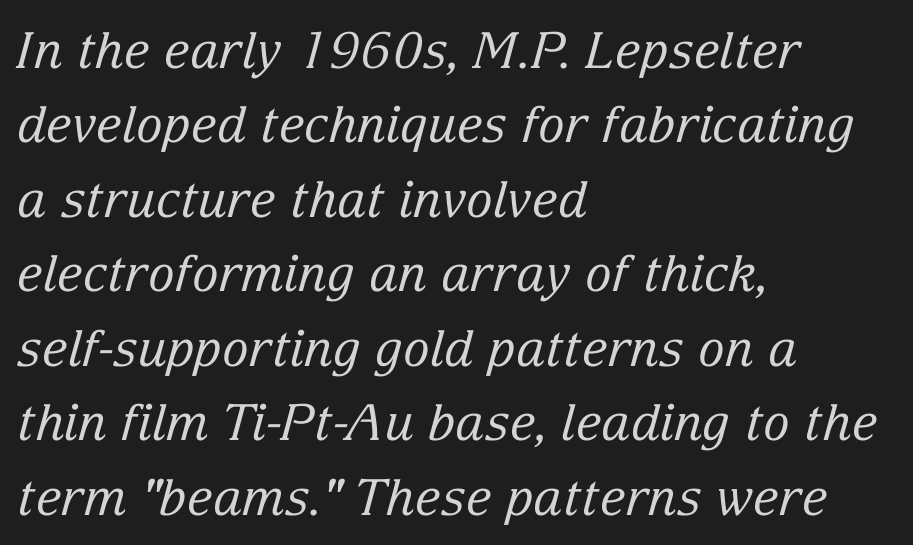
The face used here is rendered with its standard letterfit. The face used here is proportionally spaced, like ordinary book or web type. Observe the serifs anchoring each vertical stroke in this sample. Quick note: underline off. Notice how the passage keeps a crisp vertical edge on the left only.
